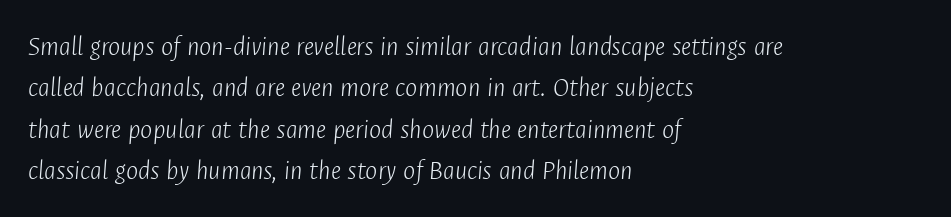
The image shows 29 px light, condensed type, italic (leaning right); set left-aligned, normal line spacing (1.43x), normal letter spacing, not underlined; low stroke contrast and a medium x-height.
